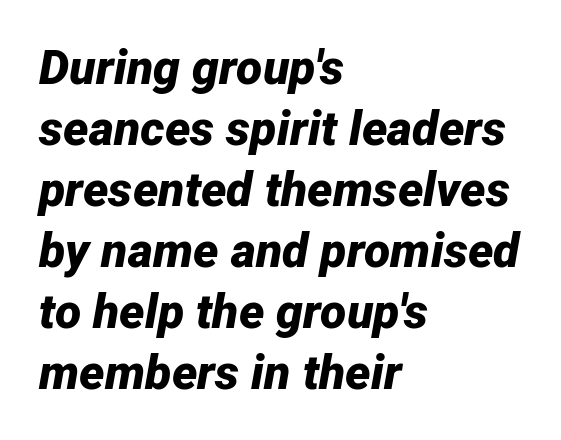
Quick note: italic. Descenders hang freely into open space. Where is the straight margin? On the left. Character widths vary here, with narrow letters taking less room than wide ones.
